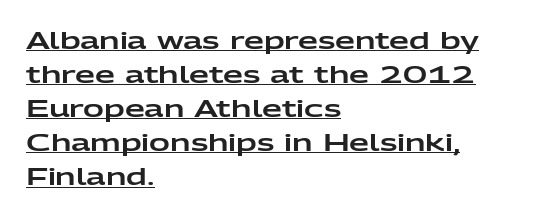
The image shows 23 px text type, upright; set left-aligned, normal line spacing (1.48x), normal letter spacing, underlined.
